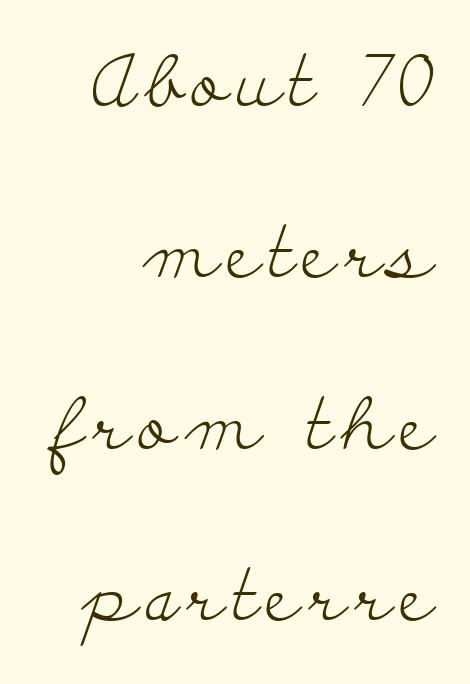
The image shows 72 px light, wide serif type; set loose line spacing (2.38x), not underlined; low stroke contrast and a small x-height.
